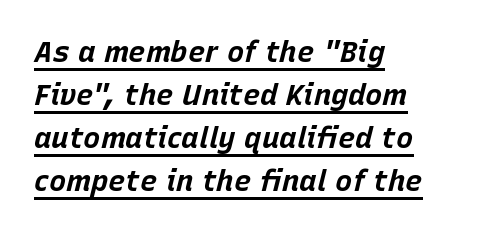
Characters follow at the spacing the type designer built in. In CSS terms this would be text-align: left. The font's italic variant was chosen for this text. This sample carries an underscore along the baseline area. You could not count columns in this text — the font is proportionally spaced.
